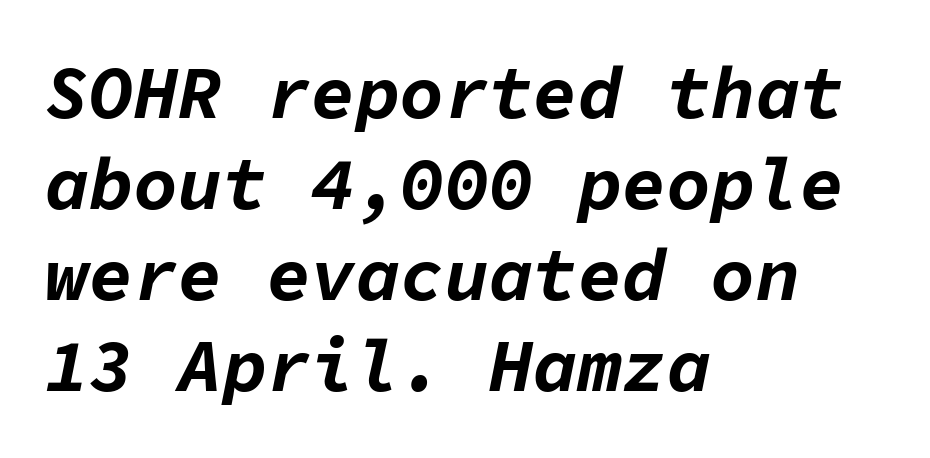
The passage shown has conventional tracking throughout. Looks like terminal output: every glyph gets an equal slot. Italic? Definitely — the glyphs are oblique. The foot of each line stays bare and open. The letters are bold, with thick, heavy strokes.
